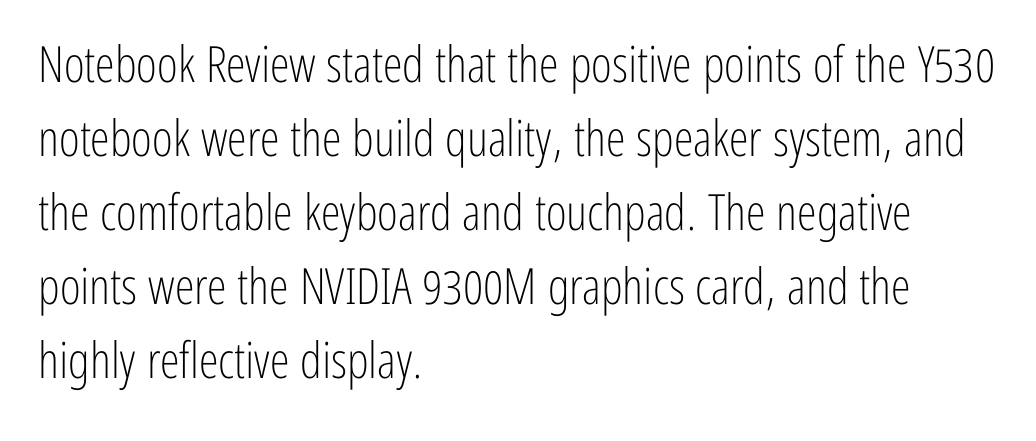
Quick note: underline off. Upright lettering throughout. The rendering anchors every line to the left-hand side. Between one letter and the next there's only the usual sliver of space. Nothing heavy about these letters — not bold at all. What kind of face is this? One without serifs — a sans.
